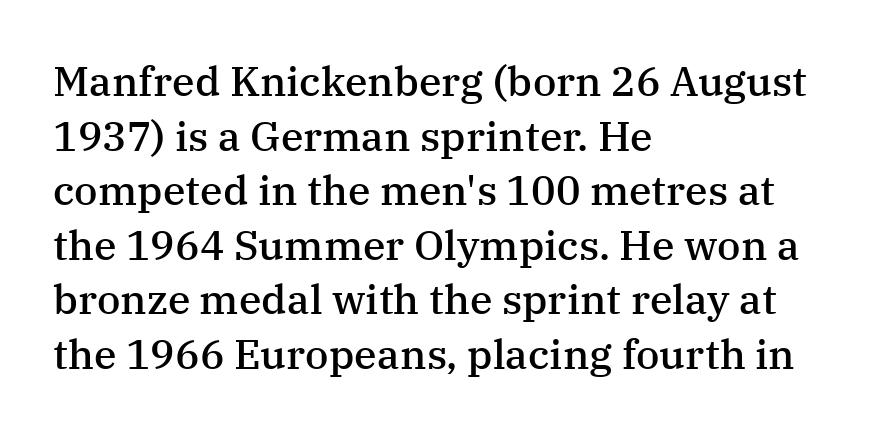
Stroke terminals: seriffed. Line spacing here is normal. Italic? Not at all — the glyphs are vertical. As a designer I'd log this as weight 600, semibold.
